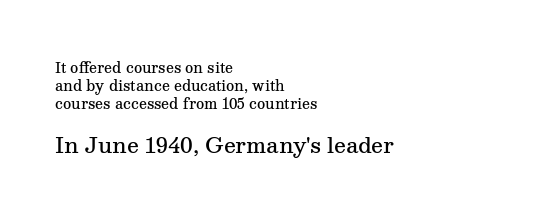
The image shows 21 px text type, upright; set left-aligned, normal line spacing (1.28x), normal letter spacing, not underlined; the second (bottom) block is 1.5x larger.
